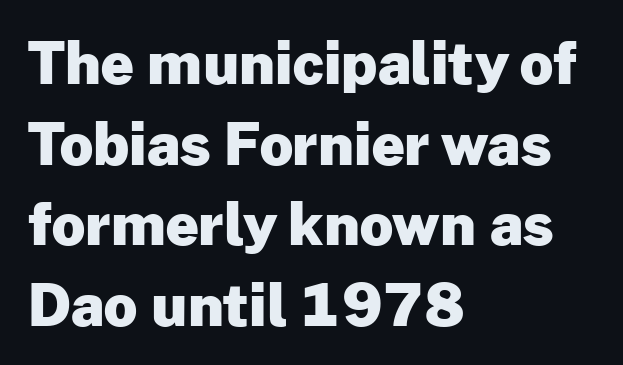
The image shows 58 px heavy sans-serif type, upright; set left-aligned, normal line spacing (1.39x), normal letter spacing, not underlined; low stroke contrast and a medium x-height.
